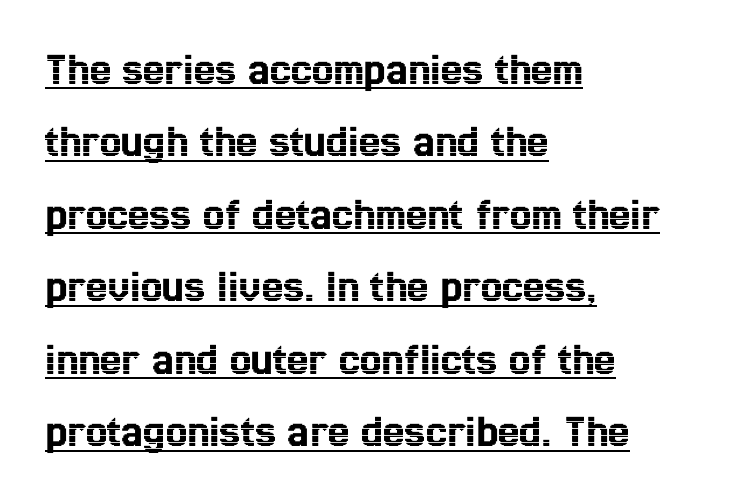
The image shows 48 px condensed type, upright; set left-aligned, normal line spacing (1.51x), normal letter spacing, underlined; a medium x-height.
